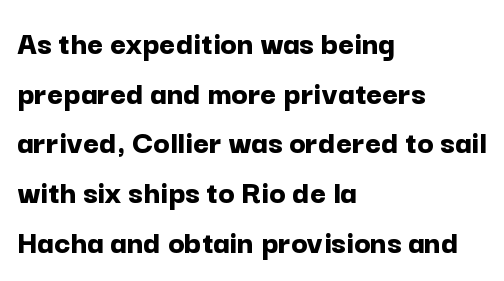
Notice how thick the strokes are: this is what a full bold looks like. Is this a fixed-width face? No — the glyphs have proportional, varying widths. Glyph-to-glyph distance matches everyday printed text. Examine the stroke ends and you'll find no serifs.
